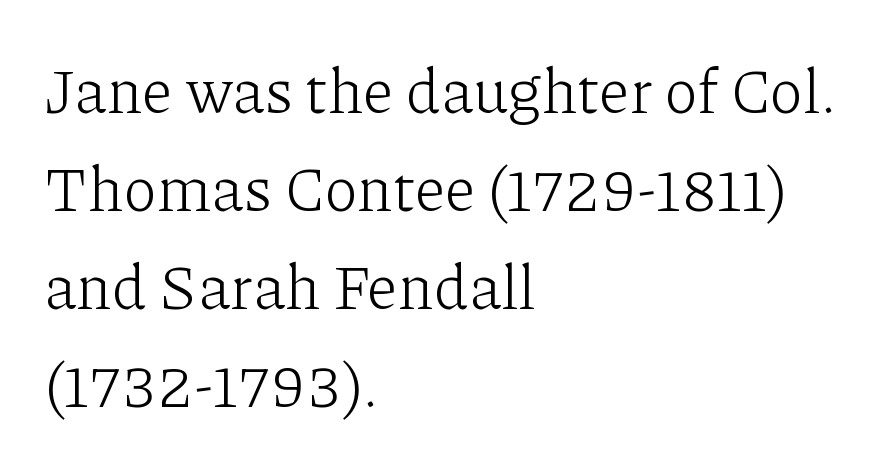
The image shows 62 px light serif type, upright; set left-aligned, normal line spacing (1.58x), normal letter spacing, not underlined; low stroke contrast and a medium x-height.
